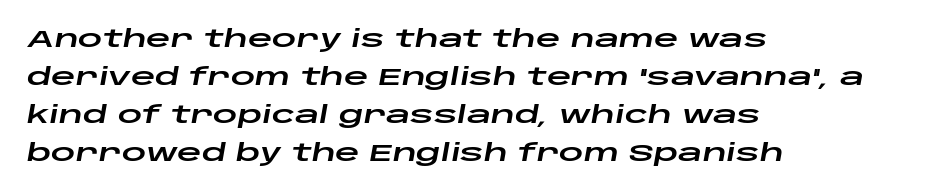
Q: Is the text italic (slanted)? A: Yes, it leans right by about 10 degrees.
Q: Is the text underlined? A: No.
Q: How is the paragraph aligned? A: Left-aligned.
Q: Is the spacing between letters normal or unusually wide? A: Normal.
Q: Is the spacing between lines tight, normal or loose? A: Normal.
